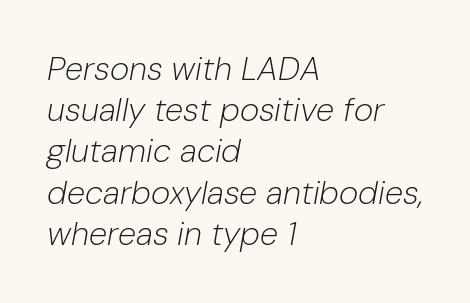
The image shows 33 px light type, italic (leaning right); set left-aligned, normal line spacing (1.25x), normal letter spacing, not underlined; low stroke contrast and a medium x-height.
